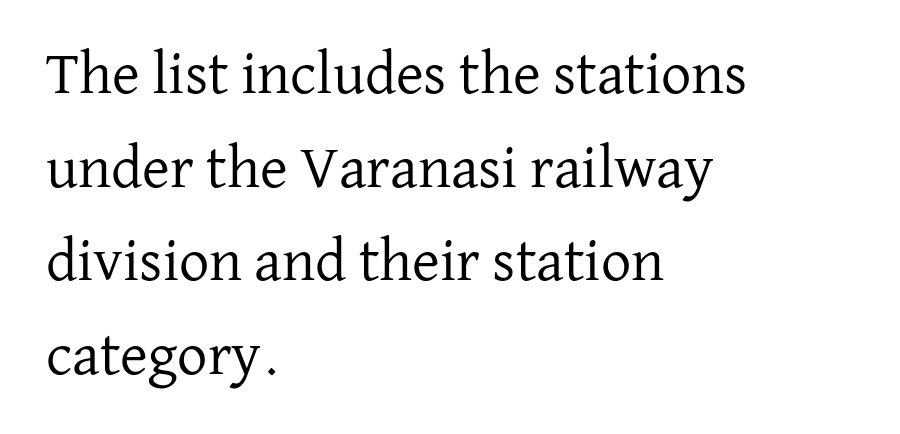
{"serif": "yes", "italic": "no", "bold": "no", "weight": "regular", "width": "normal", "stroke_contrast": "low", "x_height": "medium", "monospaced": "no", "underline": "no", "align": "left", "line_spacing": "normal", "line_spacing_ratio": 1.56, "letter_spacing": "normal", "letter_spacing_em": 0.0, "glyph_px": 60}
